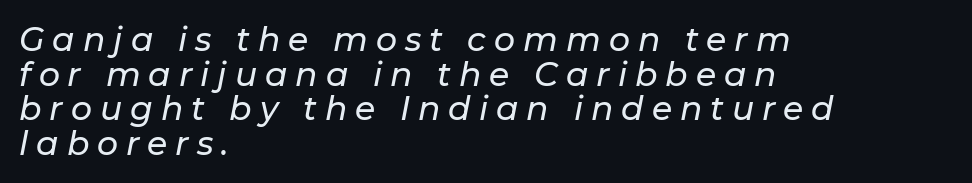
If you drew a ruler down the left edge, every line would touch it. The letters advance in unequal steps, a hallmark of proportional type. The foot of each line stays bare and open. Quick note: italic. Closely set lines give the paragraph a compact silhouette. The tracking reads as deliberately expanded to a designer's eye.
